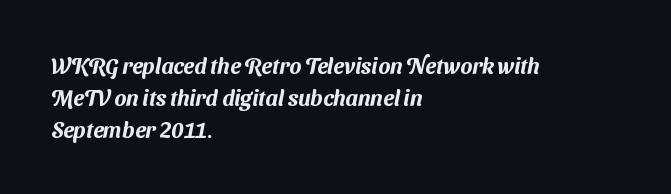
Q: Is the text underlined? A: No.
Q: How is the paragraph aligned? A: Left-aligned.
Q: Is the spacing between letters normal or unusually wide? A: Normal.
Q: Is the spacing between lines tight, normal or loose? A: Normal.
